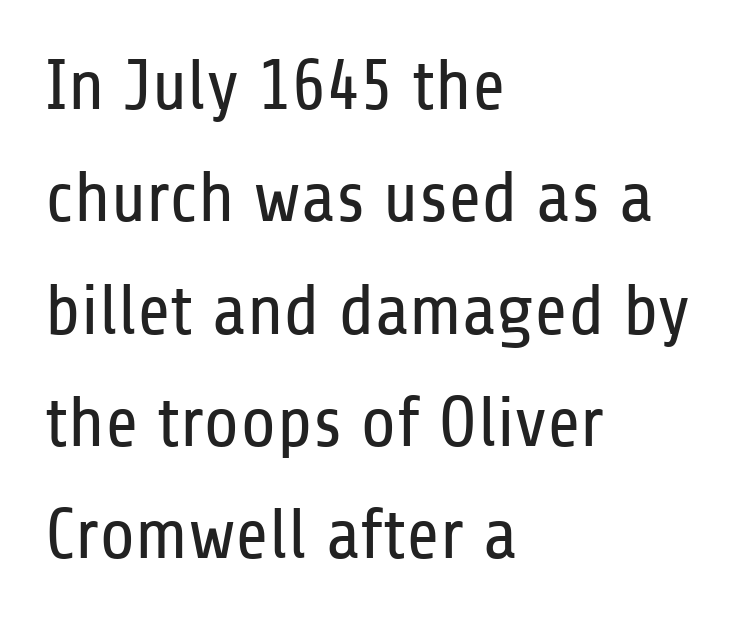
The image shows 72 px regular-weight, condensed sans-serif type, upright; set left-aligned, normal line spacing (1.56x), normal letter spacing, not underlined; low stroke contrast and a medium x-height.
